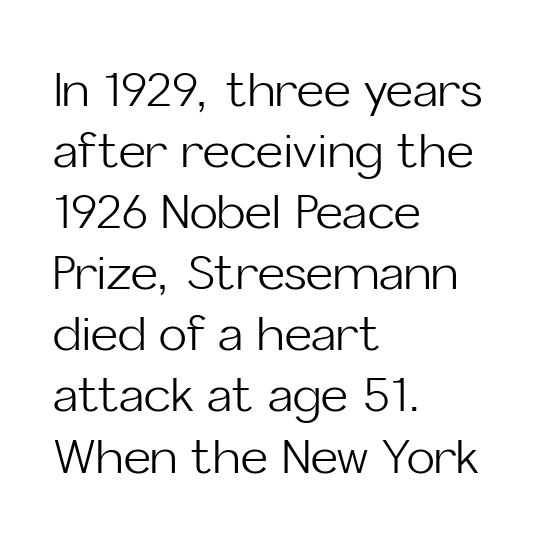
{"serif": "no", "italic": "no", "bold": "no", "weight": "light", "width": "normal", "stroke_contrast": "low", "x_height": "medium", "monospaced": "no", "underline": "no", "align": "left", "line_spacing": "normal", "line_spacing_ratio": 1.3, "letter_spacing": "normal", "letter_spacing_em": 0.0, "glyph_px": 47}
